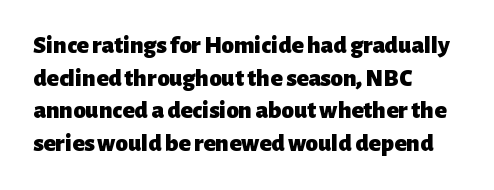
{"italic": "no", "bold": "yes", "underline": "no", "align": "left", "line_spacing": "normal", "line_spacing_ratio": 1.31, "letter_spacing": "normal", "letter_spacing_em": 0.0, "glyph_px": 25}
